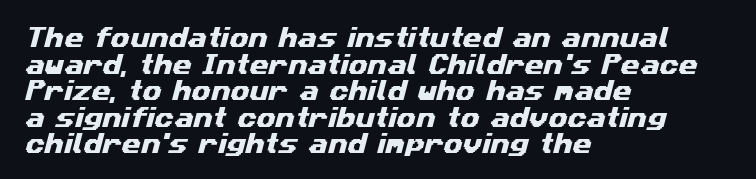
{"underline": "no", "align": "left", "line_spacing_ratio": 1.21, "letter_spacing": "normal", "letter_spacing_em": 0.0, "glyph_px": 22}
